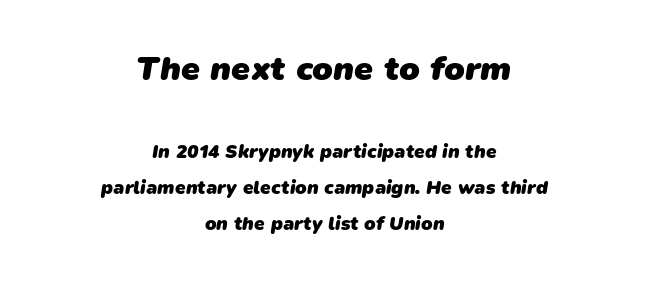
The image shows 34 px heavy sans-serif type; set centered, line spacing 1.89x, normal letter spacing, not underlined; the first (top) block is 1.79x larger; low stroke contrast and a medium x-height.
